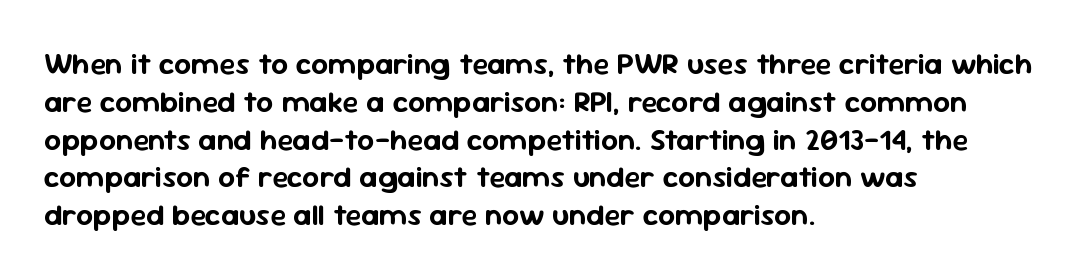
Q: Is the text italic (slanted)? A: No, it is upright.
Q: Is the typeface a serif or a sans-serif typeface? A: Sans-serif.
Q: Is the text underlined? A: No.
Q: How is the paragraph aligned? A: Left-aligned.
Q: Is the spacing between letters normal or unusually wide? A: Normal.
Q: Is the spacing between lines tight, normal or loose? A: Normal.
Q: Width (condensed, normal, or wide)? A: Normal.
Q: Stroke contrast? A: Low.
Q: x-height? A: Medium.
Q: Monospaced? A: No.
